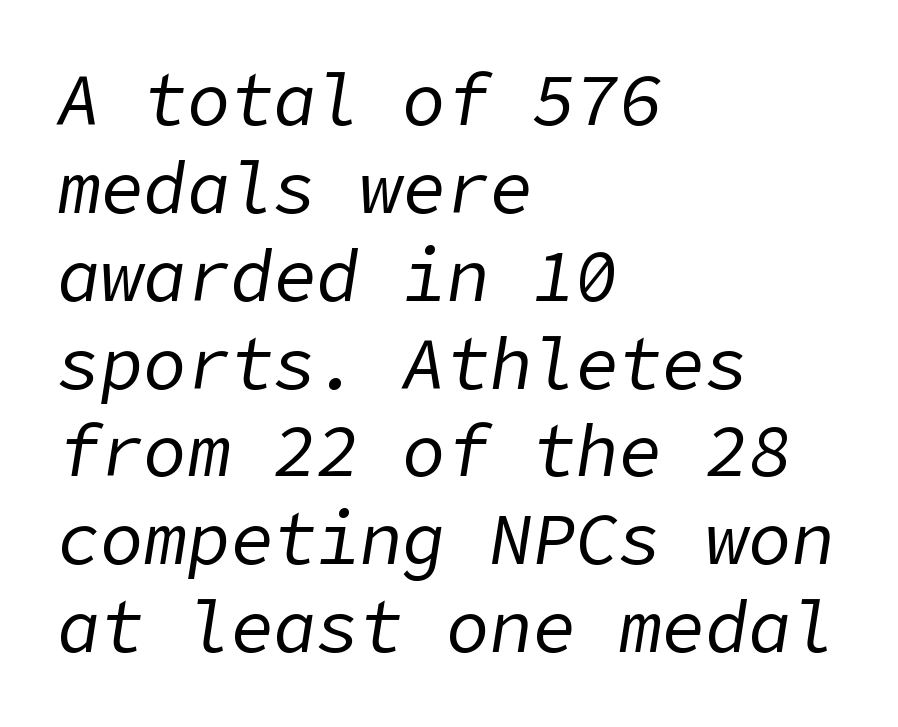
{"italic": "yes", "lean": "right", "slant_degrees": 9, "bold": "no", "weight": "regular", "width": "normal", "stroke_contrast": "low", "x_height": "medium", "underline": "no", "align": "left", "line_spacing_ratio": 1.22, "letter_spacing": "normal", "letter_spacing_em": 0.0, "glyph_px": 72}
